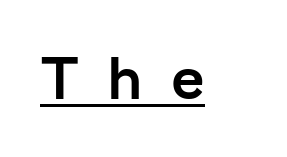
Q: Is the text bold? A: Yes.
Q: Is the text italic (slanted)? A: No, it is upright.
Q: Is the typeface a serif or a sans-serif typeface? A: Sans-serif.
Q: Is the text underlined? A: Yes.
Q: Is the spacing between letters normal or unusually wide? A: Unusually wide.
Q: Width (condensed, normal, or wide)? A: Normal.
Q: Stroke contrast? A: Low.
Q: x-height? A: Medium.
Q: Monospaced? A: No.
